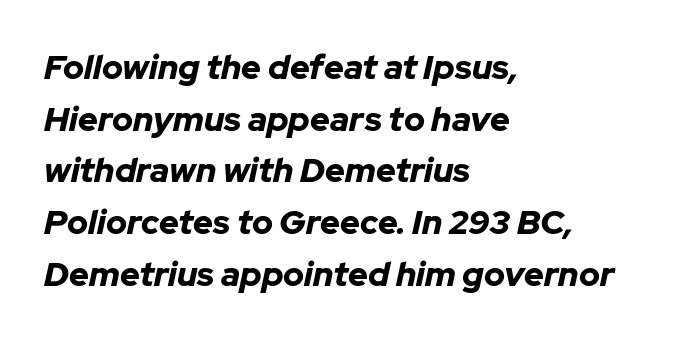
Q: Is the text bold? A: Yes.
Q: Is the text italic (slanted)? A: Yes, it leans right by about 12 degrees.
Q: Is the text underlined? A: No.
Q: How is the paragraph aligned? A: Left-aligned.
Q: Is the spacing between letters normal or unusually wide? A: Normal.
Q: Is the spacing between lines tight, normal or loose? A: Normal.
Q: Width (condensed, normal, or wide)? A: Normal.
Q: Stroke contrast? A: Low.
Q: x-height? A: Medium.
Q: Monospaced? A: No.
